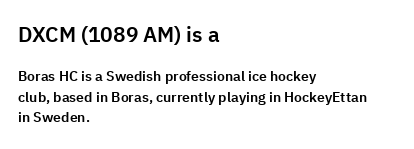
Q: Is the text italic (slanted)? A: No, it is upright.
Q: Is the text underlined? A: No.
Q: How is the paragraph aligned? A: Left-aligned.
Q: Is the spacing between letters normal or unusually wide? A: Normal.
Q: Is the spacing between lines tight, normal or loose? A: Normal.
Q: Which block of text is set in a larger size, the first (top) or the second (bottom)? A: The first (top) one.
